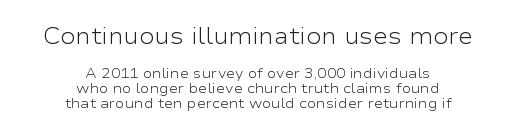
Q: Is the text bold? A: No.
Q: Is the text italic (slanted)? A: No, it is upright.
Q: Is the text underlined? A: No.
Q: How is the paragraph aligned? A: Centered.
Q: Is the spacing between letters normal or unusually wide? A: Normal.
Q: Is the spacing between lines tight, normal or loose? A: Tight.
Q: Which block of text is set in a larger size, the first (top) or the second (bottom)? A: The first (top) one.
